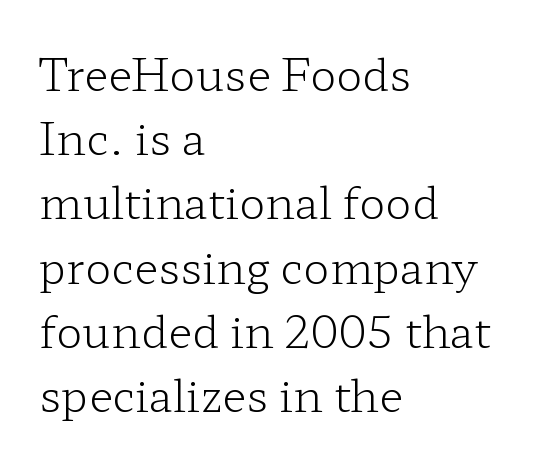
The image shows 44 px light, wide serif type, upright; set left-aligned, normal line spacing (1.46x), normal letter spacing, not underlined; low stroke contrast and a medium x-height.
